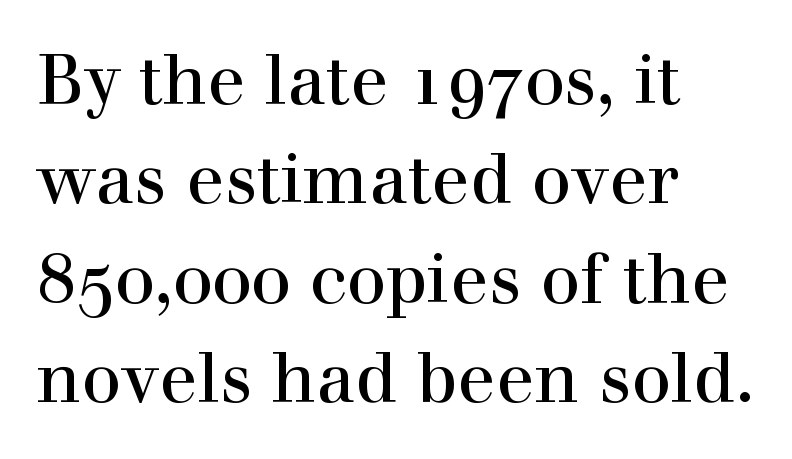
Caption: standard tracking, unaltered. Posture: straight, roman, zero tilt. Quick note: underline off. All the whitespace from short lines collects on the right. The letters carry serifs — small finishing strokes at the ends of their stems. The rendering uses a moderate line-height, typical for paragraphs.
